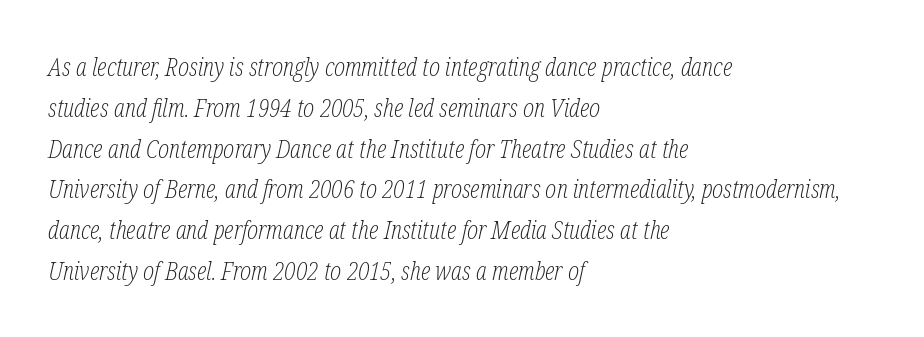
Q: Is the text bold? A: No.
Q: Is the text italic (slanted)? A: Yes, it leans right by about 12 degrees.
Q: Is the text underlined? A: No.
Q: How is the paragraph aligned? A: Left-aligned.
Q: Is the spacing between letters normal or unusually wide? A: Normal.
Q: Is the spacing between lines tight, normal or loose? A: Normal.
